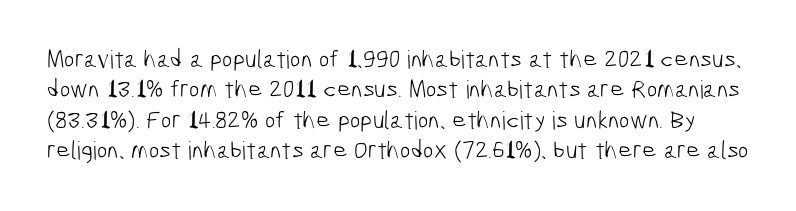
Q: Is the text bold? A: No.
Q: Is the text underlined? A: No.
Q: Is the spacing between letters normal or unusually wide? A: Normal.
